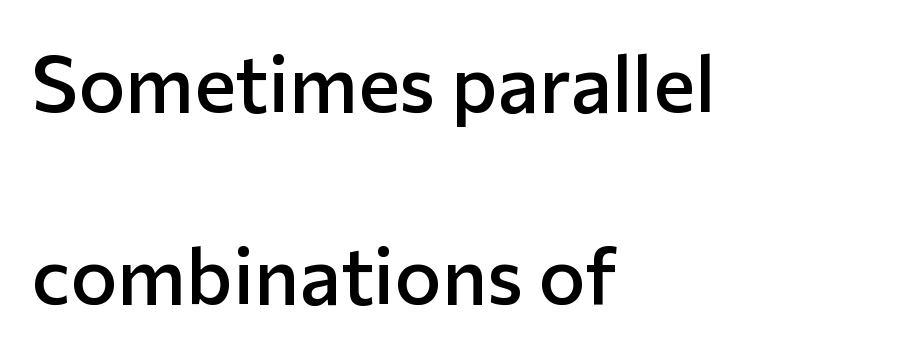
Q: Is the text bold? A: Semi-bold.
Q: Is the text italic (slanted)? A: No, it is upright.
Q: Is the typeface a serif or a sans-serif typeface? A: Sans-serif.
Q: Is the text underlined? A: No.
Q: How is the paragraph aligned? A: Left-aligned.
Q: Is the spacing between letters normal or unusually wide? A: Normal.
Q: Is the spacing between lines tight, normal or loose? A: Loose.
Q: Width (condensed, normal, or wide)? A: Normal.
Q: Stroke contrast? A: Low.
Q: x-height? A: Medium.
Q: Monospaced? A: No.
